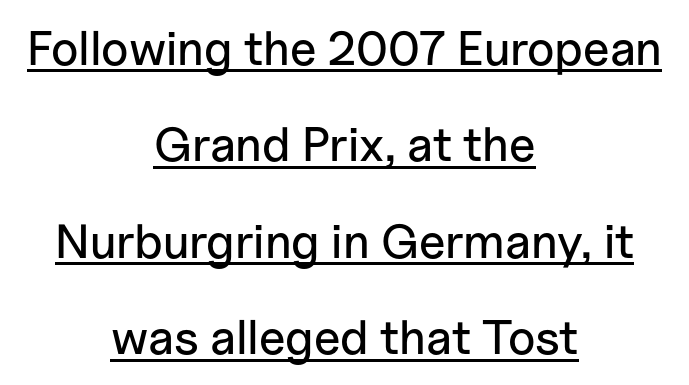
The image shows 48 px sans-serif type, upright; set centered, loose line spacing (2.01x), normal letter spacing, underlined; low stroke contrast and a medium x-height.
